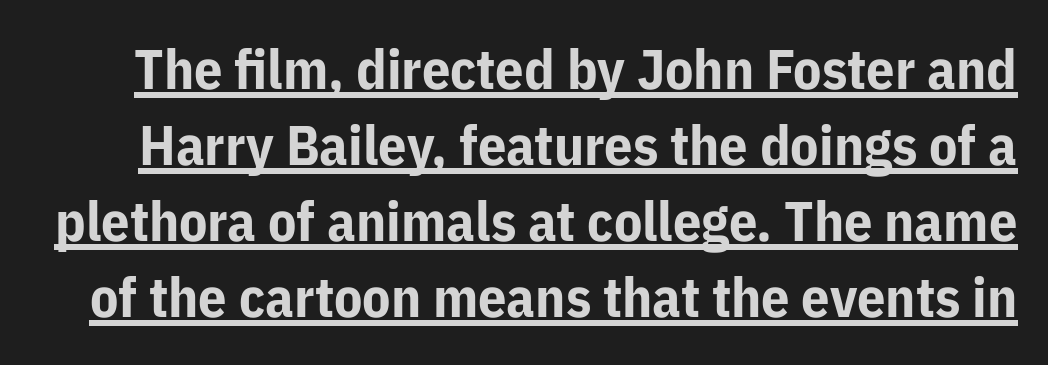
Q: Is the text bold? A: Yes.
Q: Is the text italic (slanted)? A: No, it is upright.
Q: Is the typeface a serif or a sans-serif typeface? A: Sans-serif.
Q: Is the text underlined? A: Yes.
Q: Is the spacing between letters normal or unusually wide? A: Normal.
Q: Is the spacing between lines tight, normal or loose? A: Normal.
Q: Width (condensed, normal, or wide)? A: Normal.
Q: Stroke contrast? A: Low.
Q: x-height? A: Medium.
Q: Monospaced? A: No.
